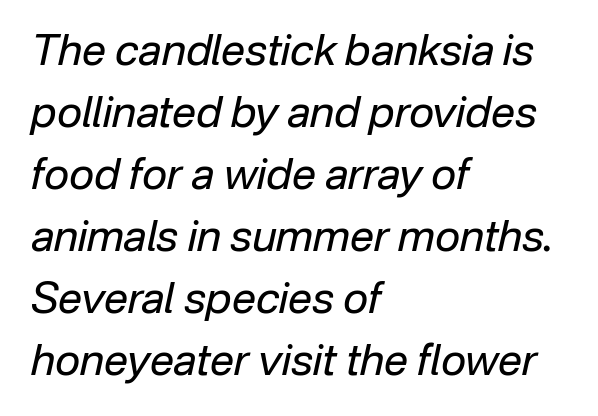
The image shows 43 px regular-weight type, italic (leaning right); set left-aligned, normal line spacing (1.44x), normal letter spacing, not underlined; low stroke contrast and a medium x-height.
